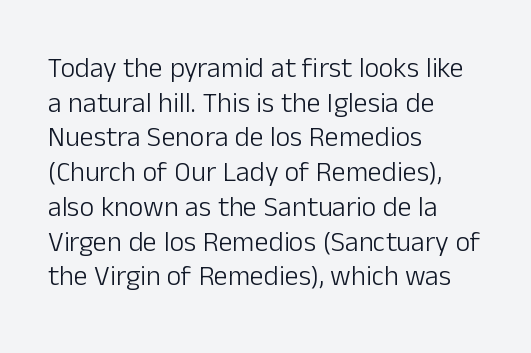
Inter-character spacing is left at the font's built-in metrics. The cut favours lightness, reaching ordinary text weight at its darkest. The face used here is a sans, in the tradition of grotesques and geometrics. The lines in this sample share a left origin and differ only in where they stop.
